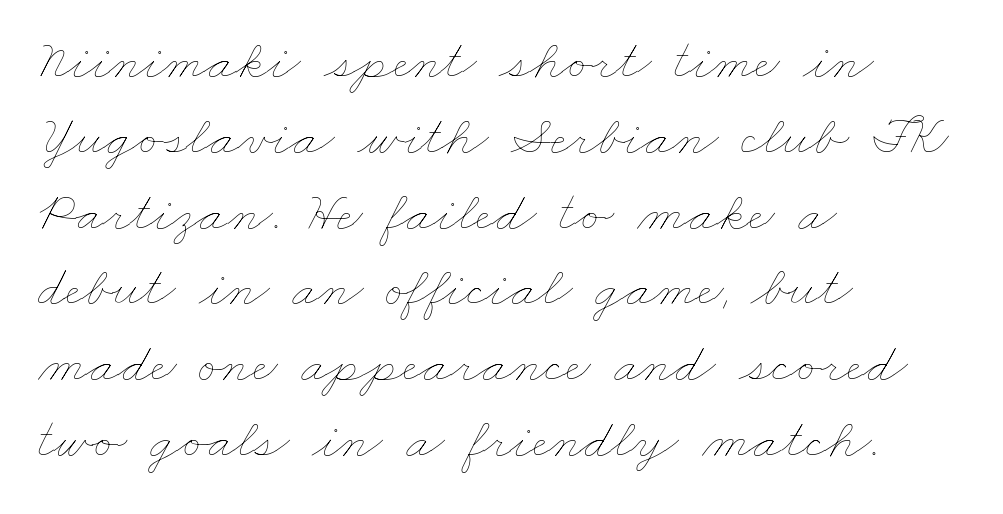
{"bold": "no", "weight": "thin", "width": "wide", "stroke_contrast": "low", "x_height": "small", "monospaced": "no", "underline": "no", "align": "left", "line_spacing": "normal", "line_spacing_ratio": 1.33, "letter_spacing": "normal", "letter_spacing_em": 0.0, "glyph_px": 57}
